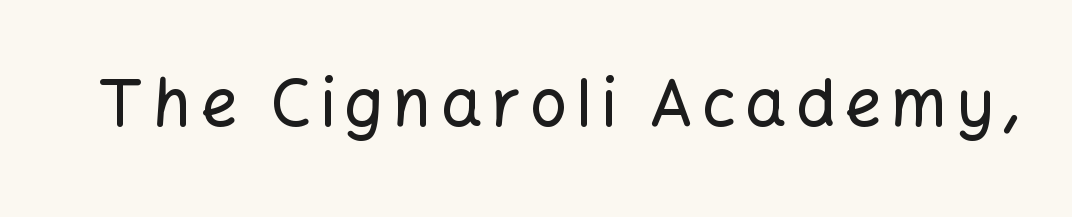
This sample has the flowing, uneven cadence of proportional lettering. A roman cut, with each character standing at attention. The area under the type is left untouched. Nothing sits at the stroke ends, so this counts as sans-serif.
